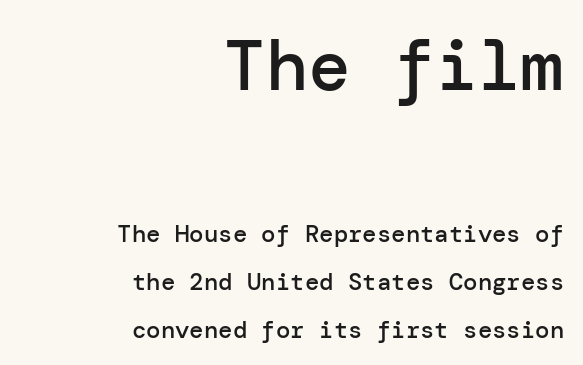
{"serif": "no", "italic": "no", "bold": "semi", "weight": "semibold", "width": "normal", "stroke_contrast": "low", "x_height": "medium", "underline": "no", "align": "right", "line_spacing": "loose", "line_spacing_ratio": 2.0, "letter_spacing": "normal", "letter_spacing_em": 0.0, "larger_block": "first", "size_ratio": 2.96, "glyph_px": 71}
